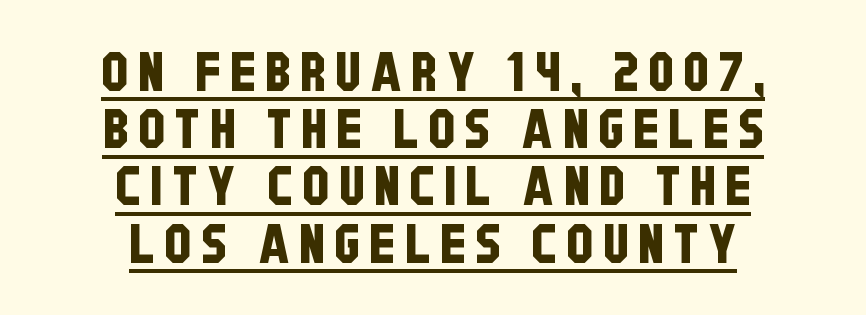
Students, observe the line beneath the letters — that is underlining. Proportional: the letters do not fall into vertical columns. Does the type have serifs? No, each stem ends abruptly. Line starts and ends both wander, symmetrically. Cramped leading.
